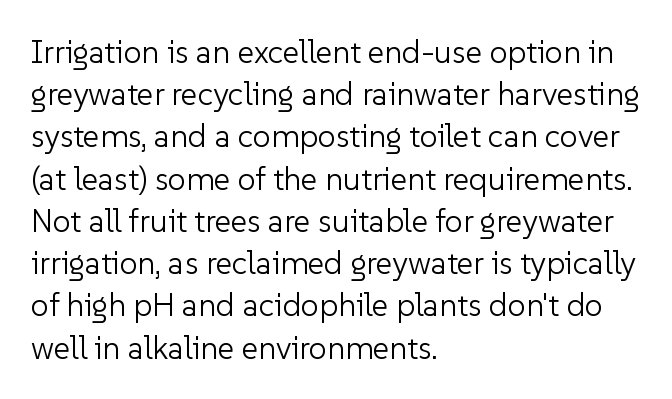
Q: Is the text bold? A: No.
Q: Is the text italic (slanted)? A: No, it is upright.
Q: Is the typeface a serif or a sans-serif typeface? A: Sans-serif.
Q: Is the text underlined? A: No.
Q: How is the paragraph aligned? A: Left-aligned.
Q: Is the spacing between letters normal or unusually wide? A: Normal.
Q: Is the spacing between lines tight, normal or loose? A: Normal.
Q: Width (condensed, normal, or wide)? A: Normal.
Q: Stroke contrast? A: Low.
Q: x-height? A: Medium.
Q: Monospaced? A: No.
